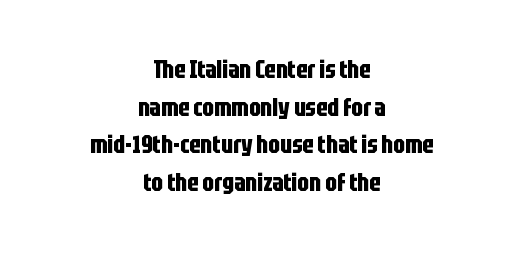
The image shows 25 px bold type, upright; set centered, normal line spacing (1.51x), normal letter spacing, not underlined.
